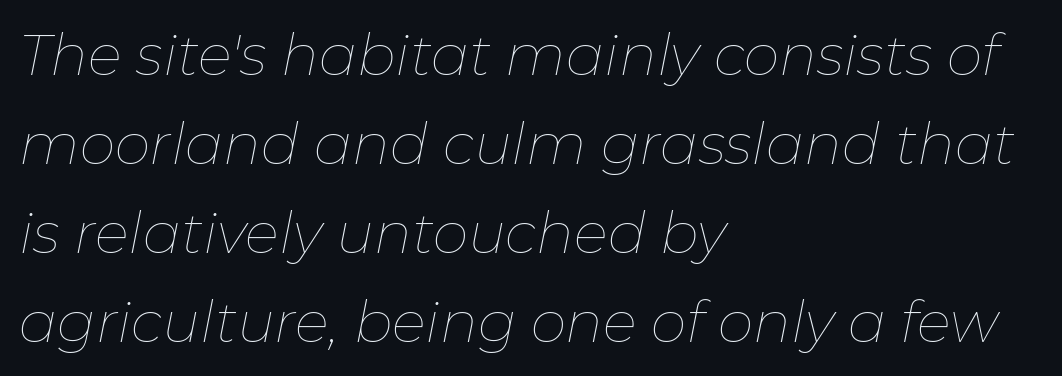
{"italic": "yes", "lean": "right", "slant_degrees": 11, "bold": "no", "weight": "thin", "width": "normal", "stroke_contrast": "low", "x_height": "medium", "monospaced": "no", "underline": "no", "align": "left", "line_spacing": "normal", "line_spacing_ratio": 1.56, "letter_spacing": "normal", "letter_spacing_em": 0.0, "glyph_px": 57}
